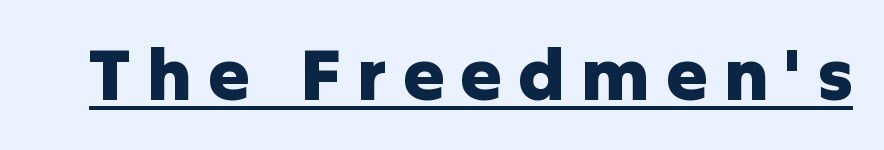
{"serif": "no", "italic": "no", "bold": "yes", "weight": "heavy", "width": "normal", "stroke_contrast": "low", "x_height": "medium", "monospaced": "no", "underline": "yes", "letter_spacing": "wide", "letter_spacing_em": 0.22, "glyph_px": 70}
